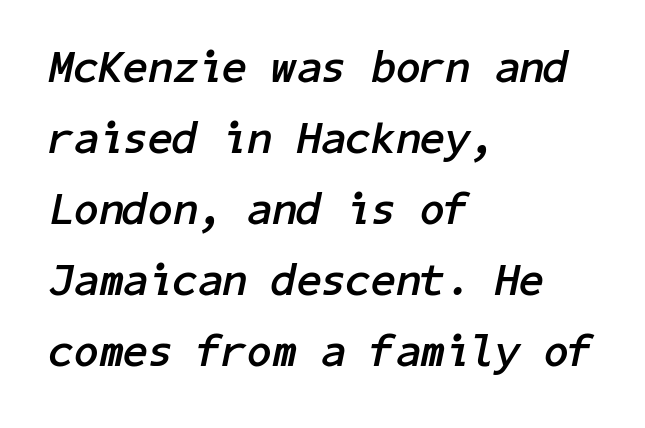
On the weight axis this lands at bold, roughly 700. Unmarked baselines from the first word to the last. If you measured baseline to baseline, you'd find a middling distance. Nobody touched the tracking dial on this one. There's an unmistakable incline to the writing here. Casual observation: everything's shoved over to the left.
